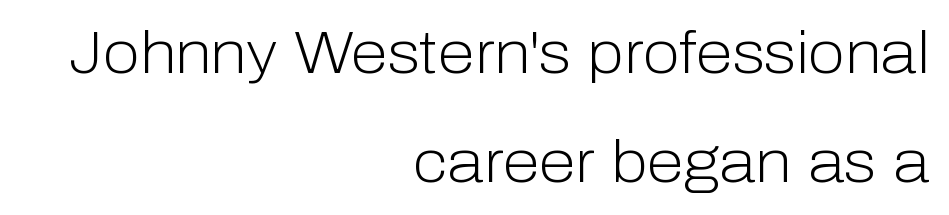
The image shows 60 px light sans-serif type, upright; set right-aligned, line spacing 1.81x, normal letter spacing, not underlined; low stroke contrast and a medium x-height.
